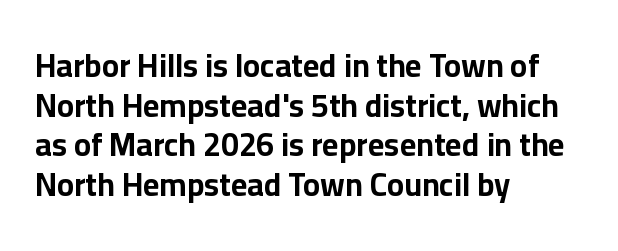
{"serif": "no", "italic": "no", "bold": "yes", "weight": "bold", "width": "normal", "stroke_contrast": "low", "x_height": "medium", "monospaced": "no", "underline": "no", "align": "left", "line_spacing_ratio": 1.24, "letter_spacing": "normal", "letter_spacing_em": 0.0, "glyph_px": 32}
